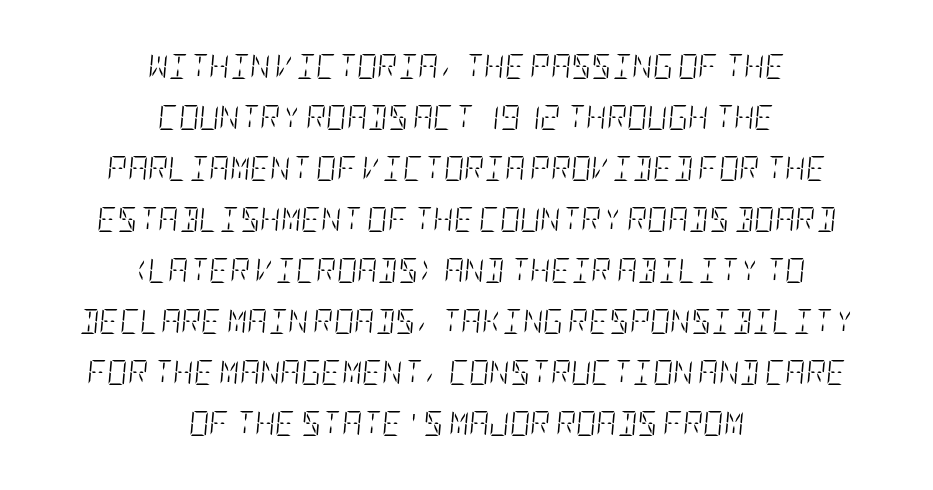
Descender tails drop into unmarked territory. Weight class: somewhere from thin through regular. The rendering positions every line midway between the sides. The line-height multiplier appears high, well above default. You can tell it's italic because the verticals aren't actually vertical.
